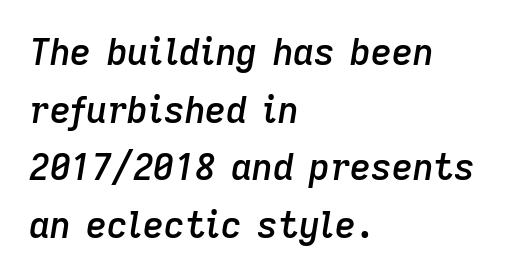
An italicized treatment has been applied to the whole sample. The passage shown stacks its lines at a standard gap. Visually the block forms a straight wall on the left and a jagged coastline on the right. No word sits above an underline. These words are printed semibold, heavier than regular yet not bold.
